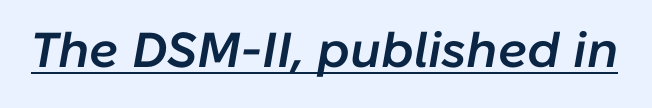
{"italic": "yes", "lean": "right", "slant_degrees": 10, "bold": "semi", "weight": "semibold", "width": "normal", "stroke_contrast": "low", "x_height": "medium", "monospaced": "no", "underline": "yes", "letter_spacing": "normal", "letter_spacing_em": 0.0, "glyph_px": 49}
